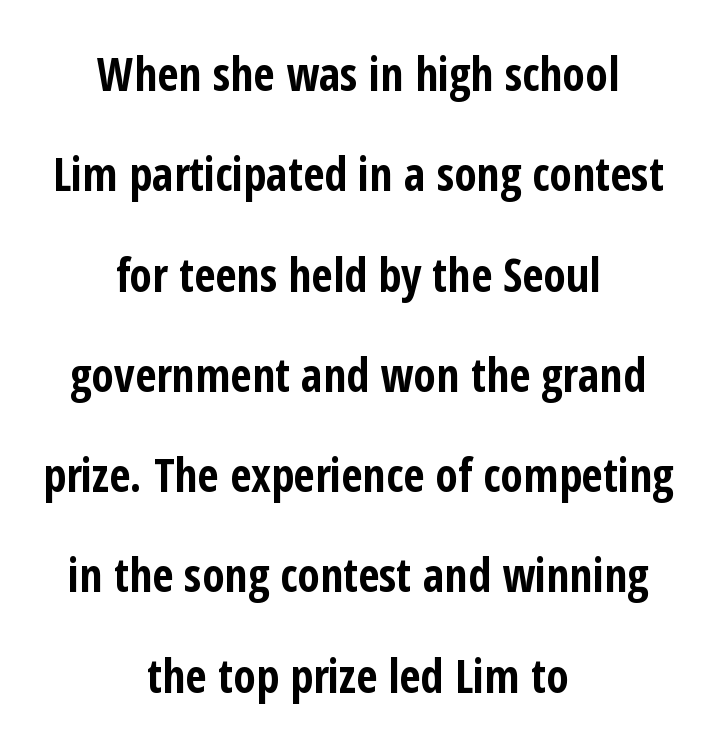
Q: Is the text bold? A: Yes.
Q: Is the text italic (slanted)? A: No, it is upright.
Q: Is the typeface a serif or a sans-serif typeface? A: Sans-serif.
Q: Is the text underlined? A: No.
Q: How is the paragraph aligned? A: Centered.
Q: Is the spacing between letters normal or unusually wide? A: Normal.
Q: Is the spacing between lines tight, normal or loose? A: Loose.
Q: Width (condensed, normal, or wide)? A: Condensed.
Q: Stroke contrast? A: Low.
Q: x-height? A: Medium.
Q: Monospaced? A: No.
